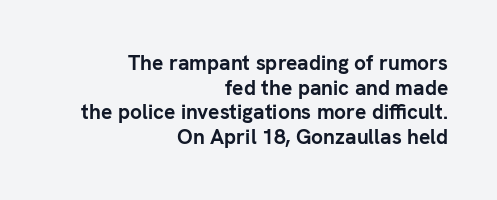
The paragraph has a hard right edge and a soft left edge. Look at the tracking — it's just the regular setting, nothing added. No italicization has been applied; the sample stays upright. Letters rest on an invisible, unmarked baseline. Emphasis by weight is at full strength: bold.
